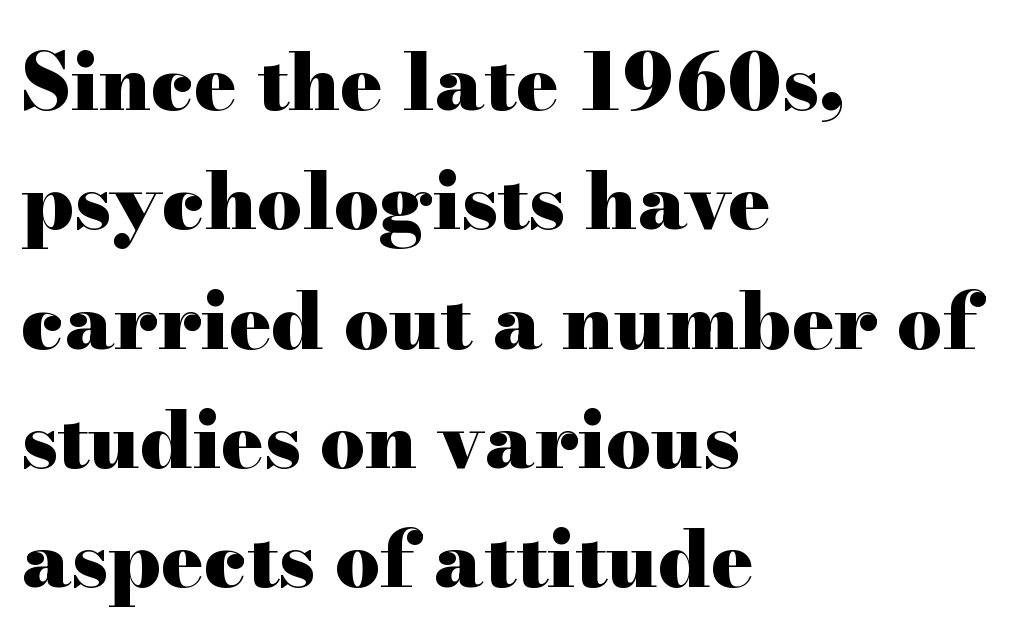
Descenders hang freely into open space. The rows are spaced the way most documents space them. The letterforms sit shoulder to shoulder at normal distance. Left-aligned paragraph, ragged on the right. Is there any slant? The stems are plumb. Proportional: the letters do not fall into vertical columns.
